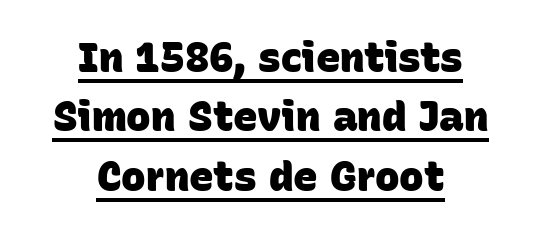
{"serif": "no", "bold": "yes", "weight": "heavy", "width": "normal", "stroke_contrast": "low", "x_height": "large", "monospaced": "no", "underline": "yes", "align": "center", "line_spacing": "normal", "line_spacing_ratio": 1.45, "letter_spacing": "normal", "letter_spacing_em": 0.0, "glyph_px": 41}
